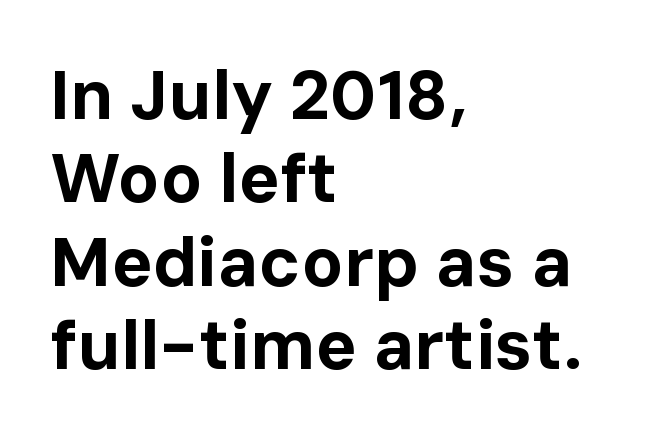
Q: Is the text bold? A: Yes.
Q: Is the text italic (slanted)? A: No, it is upright.
Q: Is the typeface a serif or a sans-serif typeface? A: Sans-serif.
Q: Is the text underlined? A: No.
Q: How is the paragraph aligned? A: Left-aligned.
Q: Is the spacing between letters normal or unusually wide? A: Normal.
Q: Width (condensed, normal, or wide)? A: Normal.
Q: Stroke contrast? A: Low.
Q: x-height? A: Medium.
Q: Monospaced? A: No.
